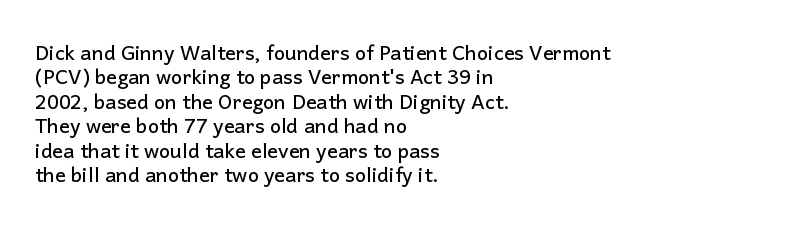
The image shows 20 px text type, upright; set left-aligned, line spacing 1.22x, normal letter spacing, not underlined.
